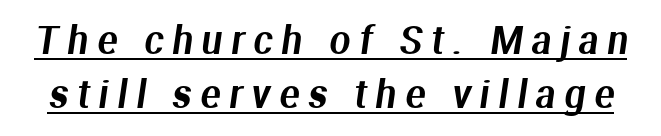
The image shows 37 px sans-serif type; set normal line spacing (1.46x), unusually wide letter spacing (+0.24 em), underlined; medium stroke contrast and a medium x-height.
